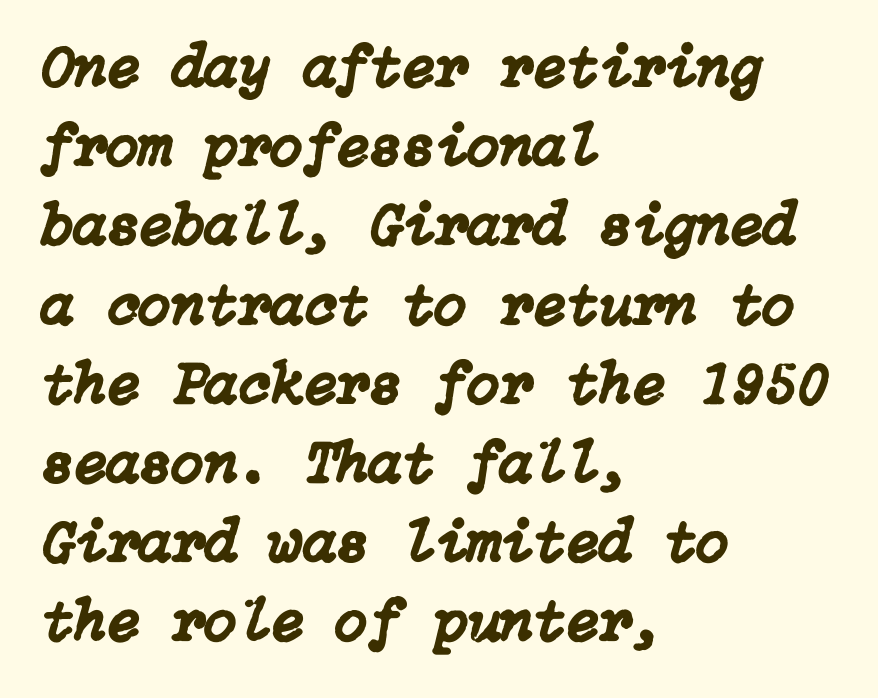
{"italic": "yes", "lean": "right", "slant_degrees": 15, "width": "normal", "stroke_contrast": "low", "x_height": "medium", "underline": "no", "align": "left", "line_spacing": "normal", "line_spacing_ratio": 1.32, "letter_spacing": "normal", "letter_spacing_em": 0.0, "glyph_px": 60}
